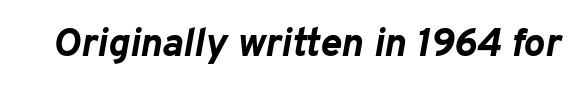
Q: Is the text bold? A: Yes.
Q: Is the text italic (slanted)? A: Yes, it leans right by about 10 degrees.
Q: Is the text underlined? A: No.
Q: Is the spacing between letters normal or unusually wide? A: Normal.
Q: Width (condensed, normal, or wide)? A: Normal.
Q: Stroke contrast? A: Low.
Q: x-height? A: Medium.
Q: Monospaced? A: No.
